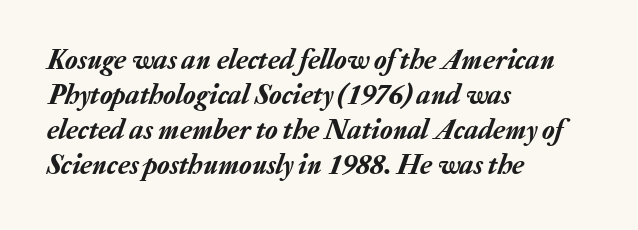
The image shows 29 px text type, italic (leaning right); set left-aligned, line spacing 1.21x, normal letter spacing, not underlined; low stroke contrast and a medium x-height.
